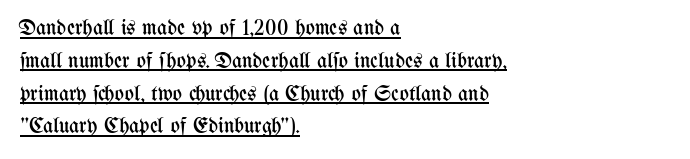
Like a heading marked for emphasis, these lines bear an underscore. Where is the straight margin? On the left. Honestly, the letter spacing is just normal — you wouldn't notice it. A typesetter would mark this as roman, not italic.
